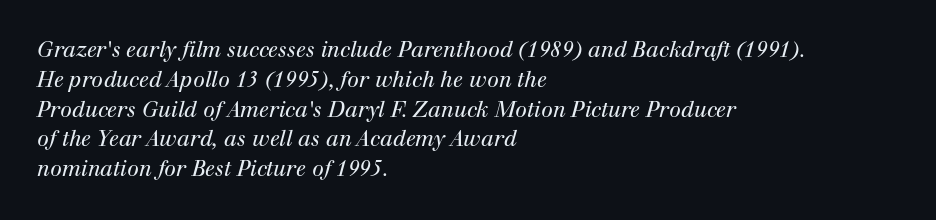
{"italic": "yes", "lean": "right", "slant_degrees": 12, "bold": "no", "underline": "no", "align": "left", "line_spacing": "normal", "line_spacing_ratio": 1.42, "letter_spacing": "normal", "letter_spacing_em": 0.0, "glyph_px": 21}
